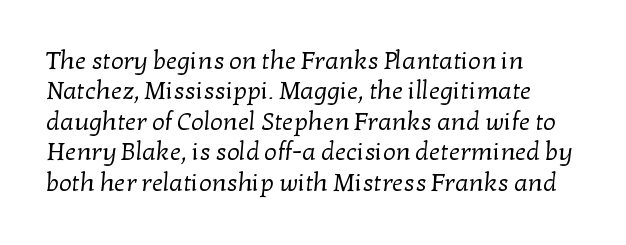
Q: Is the text bold? A: No.
Q: Is the text underlined? A: No.
Q: How is the paragraph aligned? A: Left-aligned.
Q: Is the spacing between letters normal or unusually wide? A: Normal.
